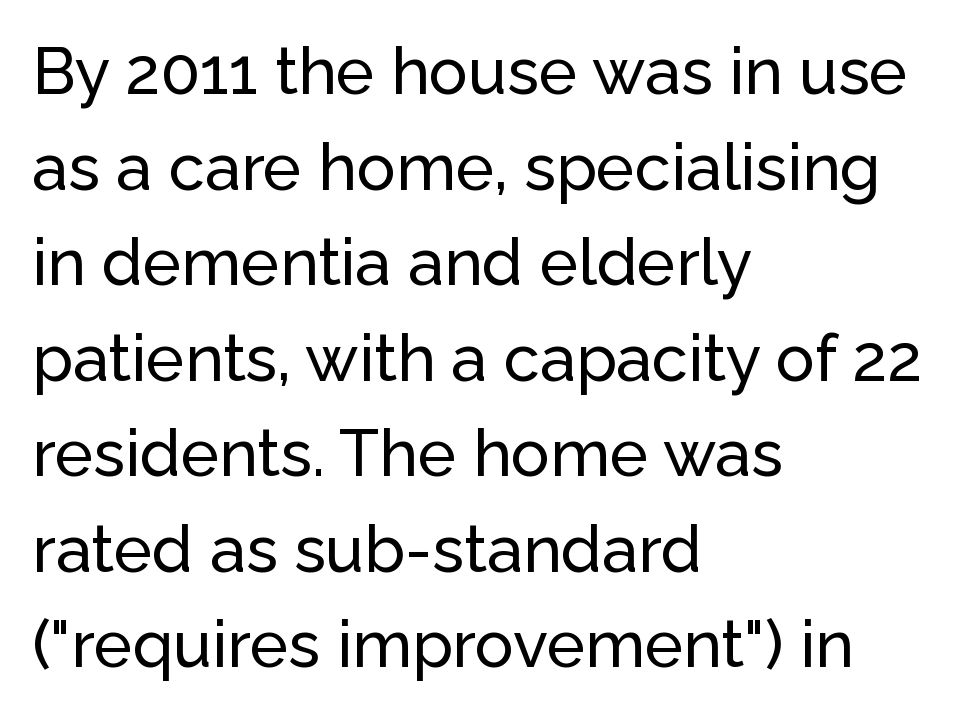
Font category for this specimen: sans-serif. Caption: standard tracking, unaltered. The rendering uses natural spacing where letterforms have individual widths. This block has exactly the height ordinary leading produces. The text block is weighted toward the left margin, trailing off unevenly rightward.
